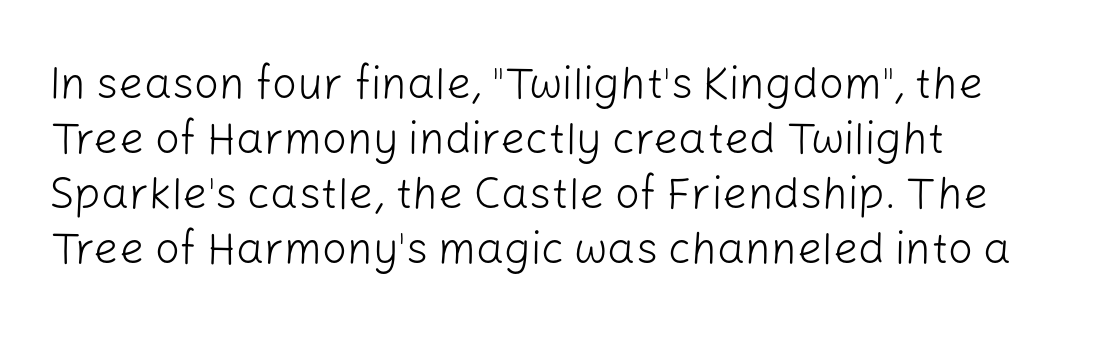
Q: Is the text bold? A: No.
Q: Is the text italic (slanted)? A: No, it is upright.
Q: Is the typeface a serif or a sans-serif typeface? A: Sans-serif.
Q: Is the text underlined? A: No.
Q: How is the paragraph aligned? A: Left-aligned.
Q: Is the spacing between letters normal or unusually wide? A: Normal.
Q: Is the spacing between lines tight, normal or loose? A: Normal.
Q: Width (condensed, normal, or wide)? A: Normal.
Q: Stroke contrast? A: Low.
Q: x-height? A: Medium.
Q: Monospaced? A: No.
